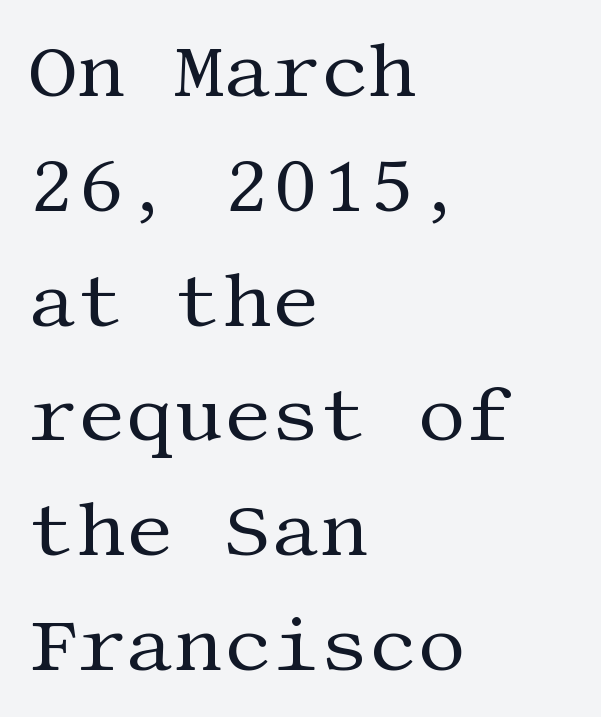
Q: Is the text bold? A: No.
Q: Is the text italic (slanted)? A: No, it is upright.
Q: Is the typeface a serif or a sans-serif typeface? A: Serif.
Q: Is the text underlined? A: No.
Q: How is the paragraph aligned? A: Left-aligned.
Q: Is the spacing between letters normal or unusually wide? A: Normal.
Q: Is the spacing between lines tight, normal or loose? A: Normal.
Q: Width (condensed, normal, or wide)? A: Normal.
Q: Stroke contrast? A: Medium.
Q: x-height? A: Large.
